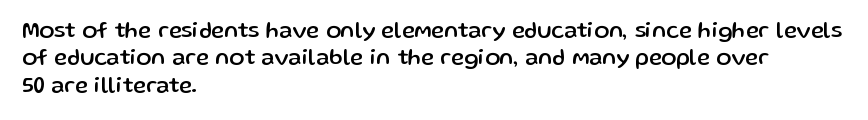
{"italic": "no", "underline": "no", "align": "left", "line_spacing_ratio": 1.24, "letter_spacing": "normal", "letter_spacing_em": 0.0, "glyph_px": 22}
